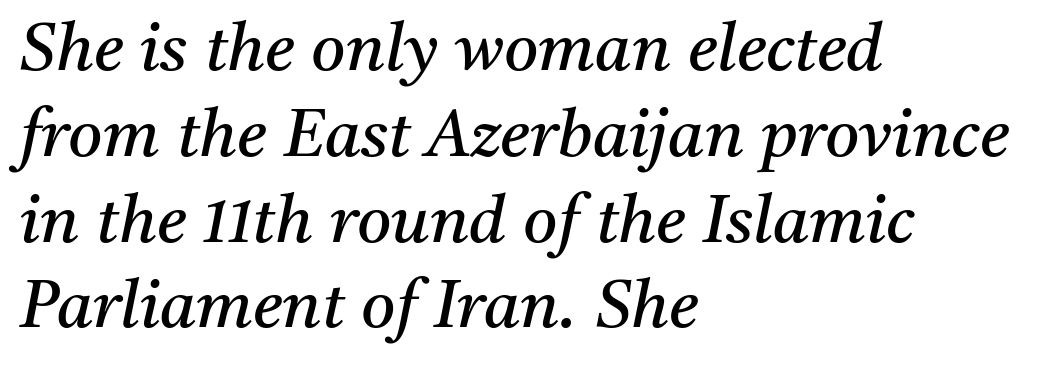
The image shows 66 px regular-weight serif type, italic (leaning right); set left-aligned, normal line spacing (1.3x), normal letter spacing, not underlined; medium stroke contrast and a medium x-height.
